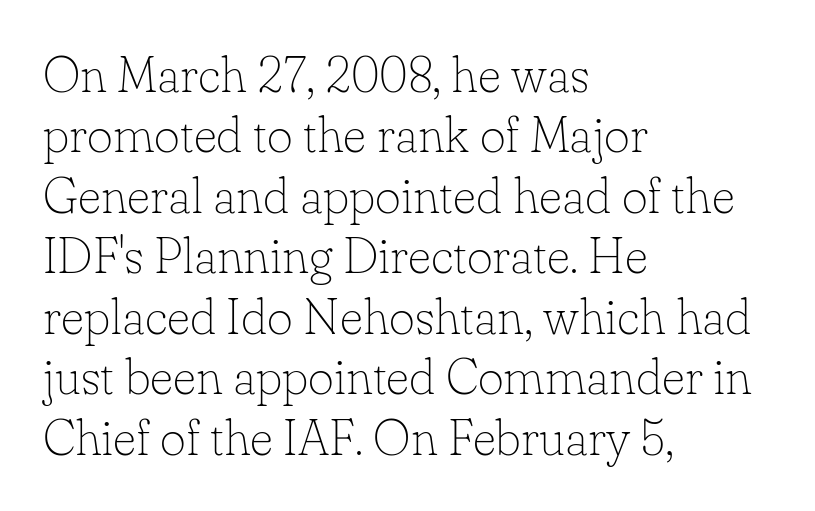
The image shows 50 px thin serif type, upright; set left-aligned, line spacing 1.21x, normal letter spacing, not underlined; low stroke contrast and a small x-height.
